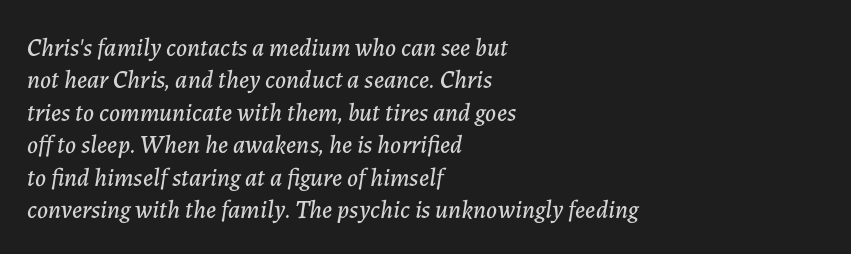
{"italic": "yes", "lean": "right", "slant_degrees": 7, "underline": "no", "align": "left", "line_spacing": "normal", "line_spacing_ratio": 1.3, "letter_spacing": "normal", "letter_spacing_em": 0.0, "glyph_px": 25}
